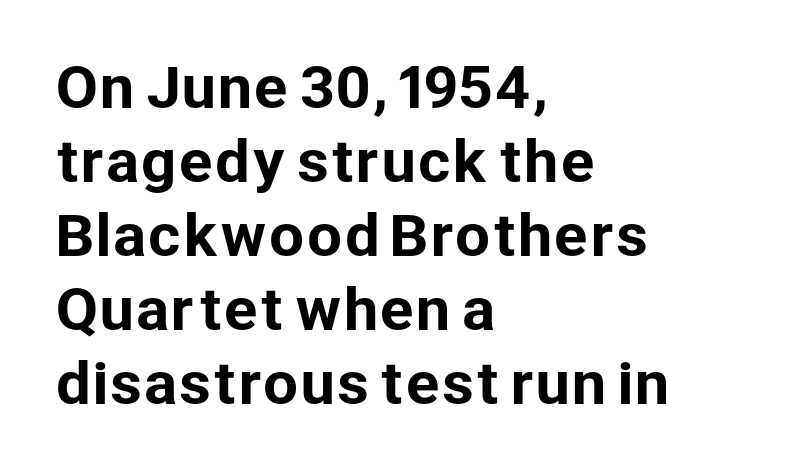
{"serif": "no", "italic": "no", "width": "normal", "stroke_contrast": "low", "x_height": "medium", "monospaced": "no", "underline": "no", "align": "left", "line_spacing": "normal", "line_spacing_ratio": 1.32, "letter_spacing": "normal", "letter_spacing_em": 0.0, "glyph_px": 56}
